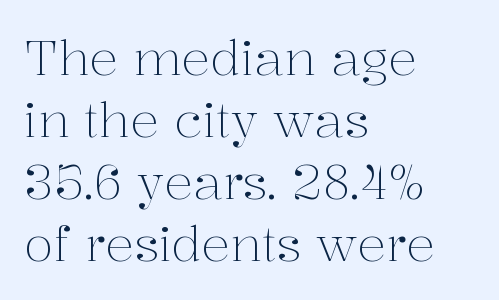
Q: Is the text bold? A: No.
Q: Is the text italic (slanted)? A: No, it is upright.
Q: Is the typeface a serif or a sans-serif typeface? A: Serif.
Q: Is the text underlined? A: No.
Q: How is the paragraph aligned? A: Left-aligned.
Q: Is the spacing between letters normal or unusually wide? A: Normal.
Q: Is the spacing between lines tight, normal or loose? A: Normal.
Q: Width (condensed, normal, or wide)? A: Normal.
Q: Stroke contrast? A: Medium.
Q: x-height? A: Medium.
Q: Monospaced? A: No.
